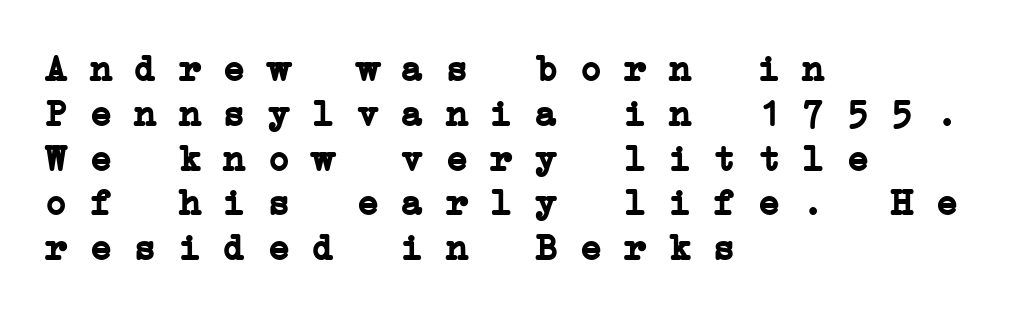
Q: Is the text bold? A: Yes.
Q: Is the typeface a serif or a sans-serif typeface? A: Serif.
Q: Is the text underlined? A: No.
Q: How is the paragraph aligned? A: Left-aligned.
Q: Is the spacing between letters normal or unusually wide? A: Normal.
Q: Width (condensed, normal, or wide)? A: Wide.
Q: Stroke contrast? A: Low.
Q: x-height? A: Medium.
Q: Monospaced? A: Yes.
